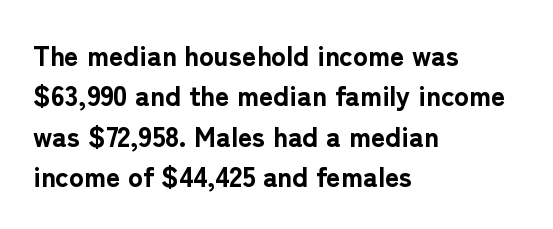
{"serif": "no", "italic": "no", "bold": "yes", "weight": "bold", "width": "normal", "stroke_contrast": "low", "x_height": "medium", "monospaced": "no", "underline": "no", "align": "left", "line_spacing": "normal", "line_spacing_ratio": 1.44, "letter_spacing": "normal", "letter_spacing_em": 0.0, "glyph_px": 28}
